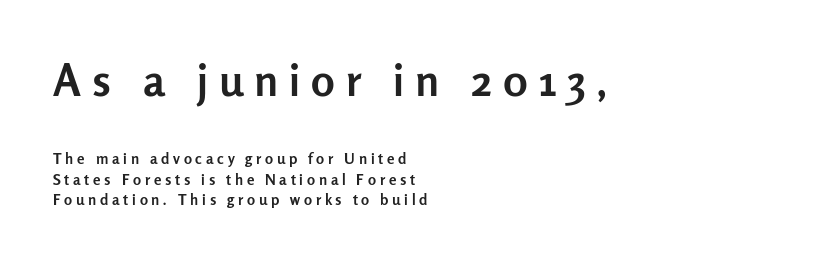
The rendering anchors every line to the left-hand side. Does the type have serifs? No, each stem ends abruptly. Is there any slant? The stems are plumb. This is heavy type, rendered in bold.
